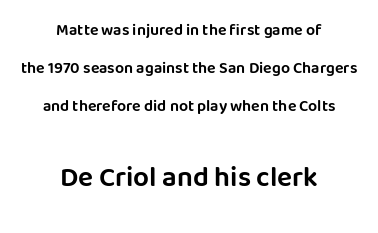
The image shows 28 px sans-serif type, upright; set centered, loose line spacing (2.39x), normal letter spacing, not underlined; the second (bottom) block is 1.75x larger; low stroke contrast and a large x-height.
